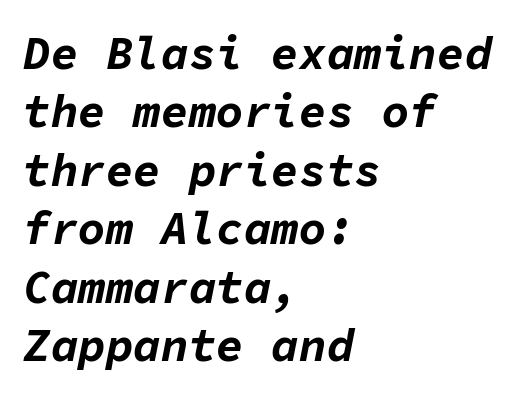
{"italic": "yes", "lean": "right", "slant_degrees": 11, "bold": "yes", "weight": "bold", "width": "normal", "stroke_contrast": "low", "x_height": "medium", "monospaced": "yes", "underline": "no", "align": "left", "line_spacing": "normal", "line_spacing_ratio": 1.27, "letter_spacing": "normal", "letter_spacing_em": 0.0, "glyph_px": 46}
